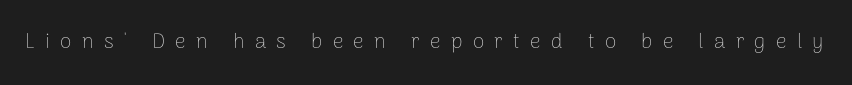
Q: Is the text bold? A: No.
Q: Is the text italic (slanted)? A: No, it is upright.
Q: Is the text underlined? A: No.
Q: Is the spacing between letters normal or unusually wide? A: Unusually wide.
